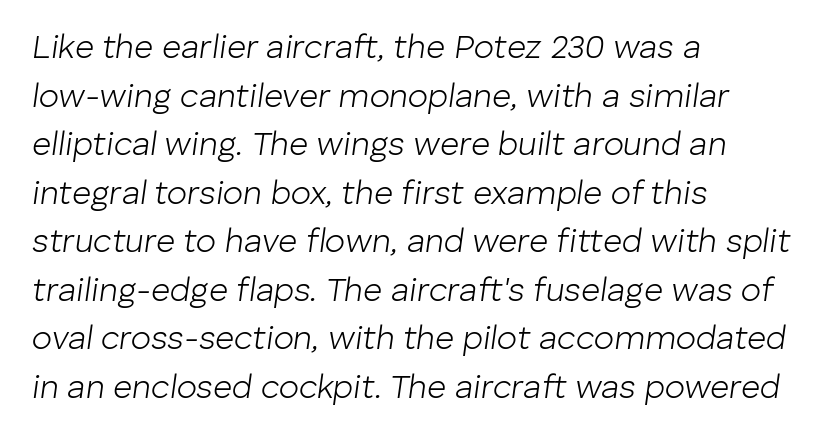
Regarding leading, the lines here are spaced in the standard way. Stems here are at most as thick as an everyday book face. These lines stack with their left ends in a neat column. Descender tails drop into unmarked territory. This sample has the flowing, uneven cadence of proportional lettering.
